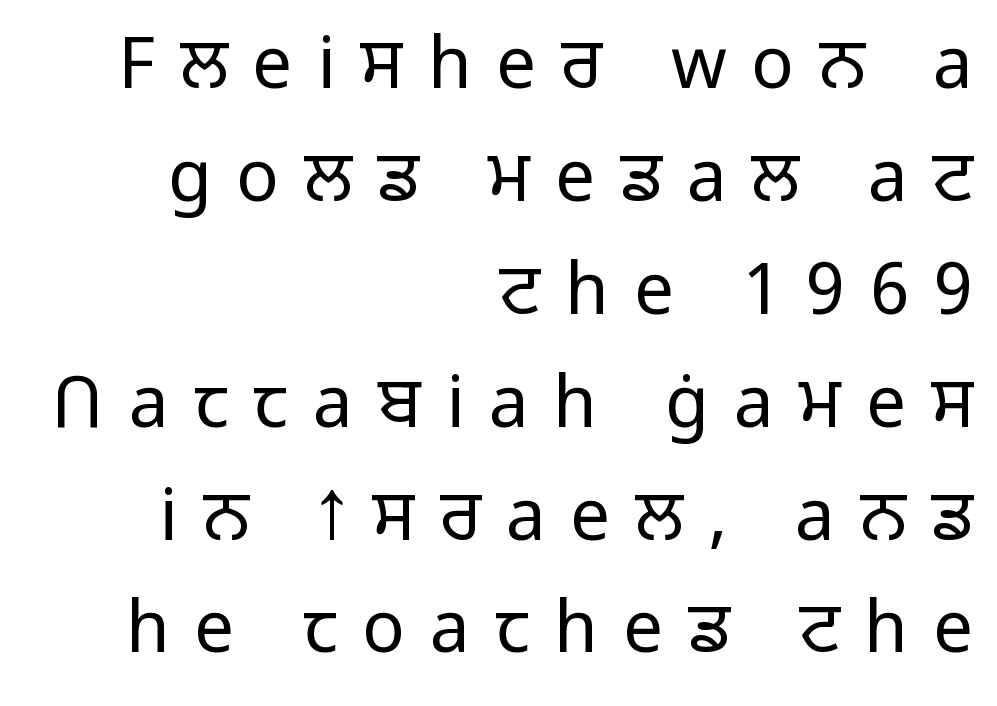
The rendering anchors every line to the right-hand side. Stroke mass is kept to a normal reading level or below. Is there much room between lines? A standard amount, neither cramped nor airy. Every character sits straight up, as roman type does. The letters advance in unequal steps, a hallmark of proportional type.
